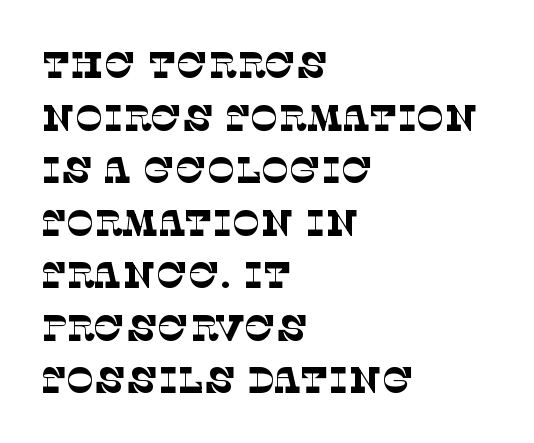
{"serif": "yes", "bold": "no", "weight": "thin", "width": "normal", "stroke_contrast": "low", "x_height": "large", "monospaced": "no", "underline": "no", "align": "left", "line_spacing": "normal", "line_spacing_ratio": 1.42, "letter_spacing": "normal", "letter_spacing_em": 0.0, "glyph_px": 37}
